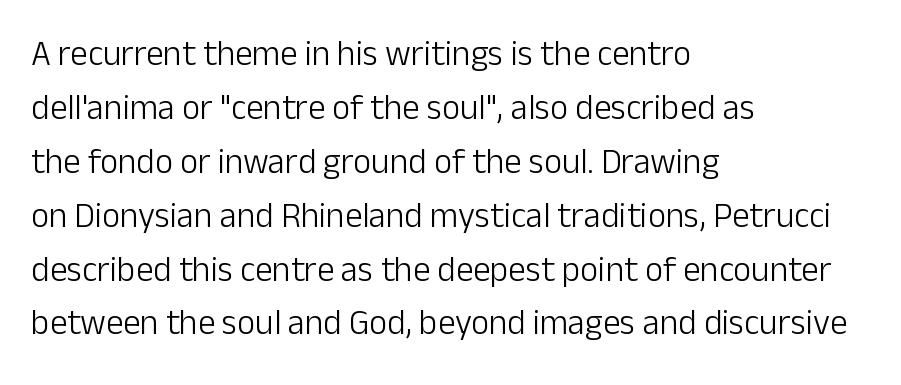
The passage shown is not bold in any degree. The typeface chosen for these lines omits serifs. The rendering keeps characters at their native spacing. A classic flush-left, rag-right setting is used for this passage.
